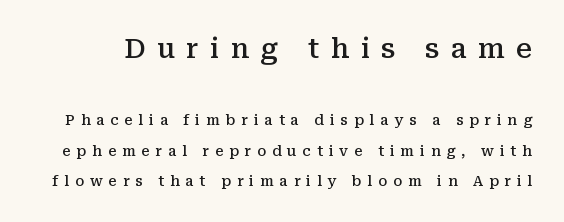
Tall strokes in this sample are plumb rather than angled. Compared with typical paragraphs, the rows here are farther apart. The block sitting higher on the canvas is the one with enlarged characters. The glyphs are unaccompanied by any horizontal stroke below them.
